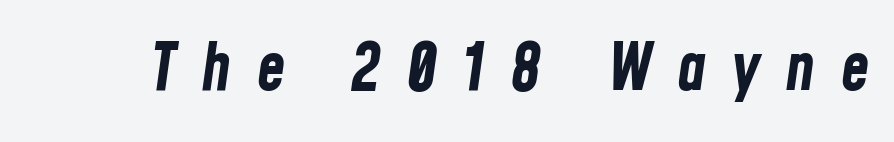
Clear beneath every line of the passage. Do the characters align in a grid? No, the font is proportional. Substantial extra tracking has been applied to these lines. The characters look thick and weighty, a clear bold. The lettering tilts uniformly, giving the passage an italic look.
